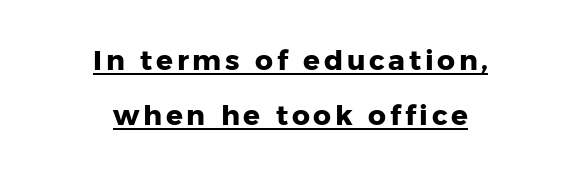
{"serif": "no", "italic": "no", "bold": "yes", "weight": "heavy", "width": "normal", "stroke_contrast": "low", "x_height": "medium", "monospaced": "no", "underline": "yes", "align": "center", "line_spacing": "loose", "line_spacing_ratio": 1.97, "glyph_px": 28}
